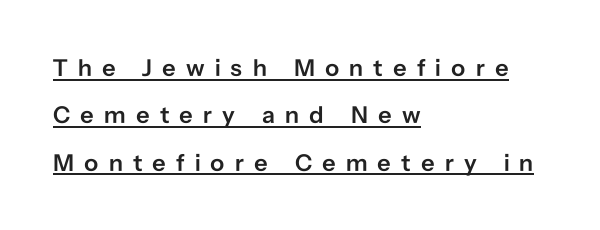
Loosely led — the rows are spread out. The words here are underlined. Inter-character spacing is expanded well beyond the font's built-in metrics. The ragged edge is on the right, which tells us the setting is flush left. A roman cut, with each character standing at attention. The letters are semibold — heavier than regular but short of a full bold.
